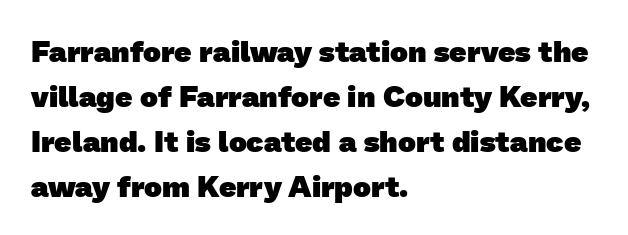
The image shows 30 px heavy sans-serif type; set left-aligned, normal line spacing (1.5x), normal letter spacing, not underlined; low stroke contrast and a medium x-height.
